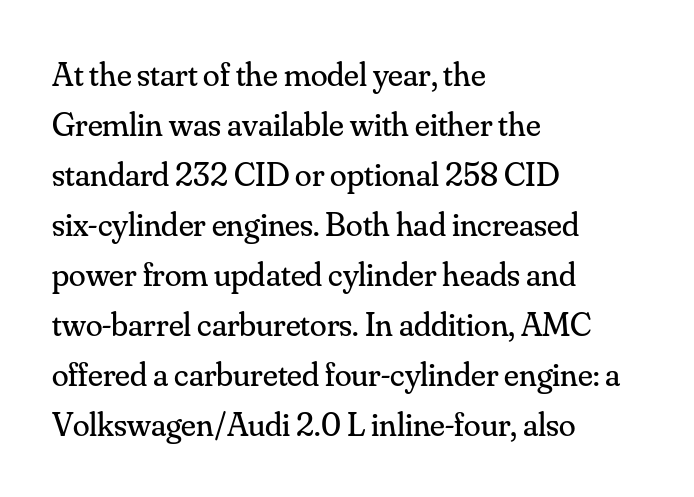
Q: Is the text bold? A: No.
Q: Is the text italic (slanted)? A: No, it is upright.
Q: Is the typeface a serif or a sans-serif typeface? A: Serif.
Q: Is the text underlined? A: No.
Q: How is the paragraph aligned? A: Left-aligned.
Q: Is the spacing between letters normal or unusually wide? A: Normal.
Q: Is the spacing between lines tight, normal or loose? A: Normal.
Q: Width (condensed, normal, or wide)? A: Normal.
Q: Stroke contrast? A: Medium.
Q: x-height? A: Small.
Q: Monospaced? A: No.
